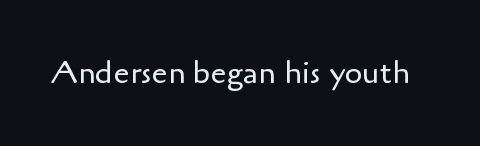
{"serif": "no", "italic": "no", "bold": "no", "weight": "regular", "width": "normal", "stroke_contrast": "low", "x_height": "small", "monospaced": "no", "underline": "no", "letter_spacing": "normal", "letter_spacing_em": 0.0, "glyph_px": 32}
